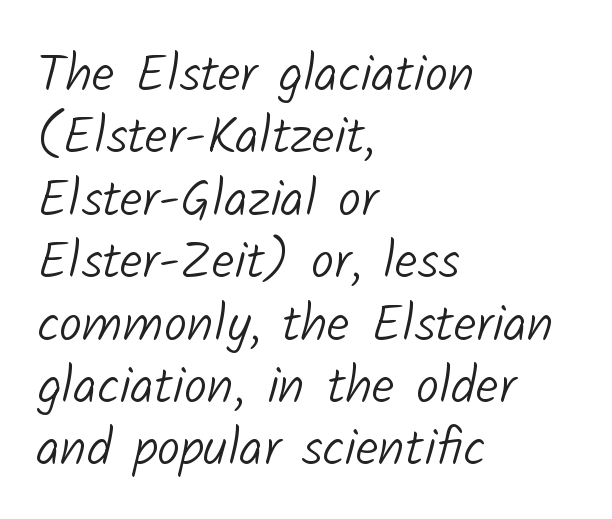
{"serif": "no", "bold": "no", "weight": "light", "width": "normal", "stroke_contrast": "low", "x_height": "medium", "monospaced": "no", "underline": "no", "align": "left", "line_spacing_ratio": 1.2, "letter_spacing": "normal", "letter_spacing_em": 0.0, "glyph_px": 52}
